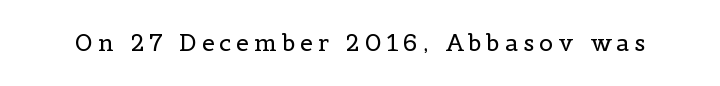
{"italic": "no", "bold": "no", "underline": "no", "letter_spacing": "wide", "letter_spacing_em": 0.22, "glyph_px": 23}
